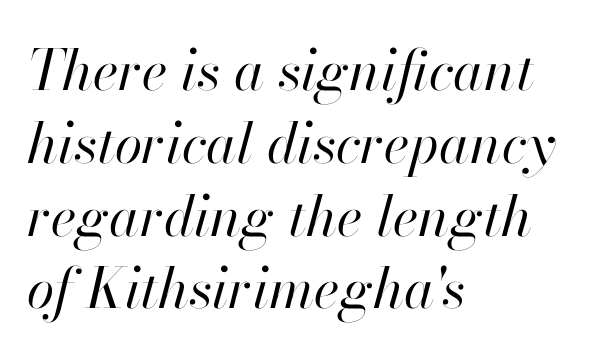
Q: Is the text bold? A: No.
Q: Is the text italic (slanted)? A: Yes, it leans right by about 13 degrees.
Q: Is the text underlined? A: No.
Q: How is the paragraph aligned? A: Left-aligned.
Q: Is the spacing between letters normal or unusually wide? A: Normal.
Q: Is the spacing between lines tight, normal or loose? A: Normal.
Q: Width (condensed, normal, or wide)? A: Normal.
Q: Stroke contrast? A: High.
Q: x-height? A: Small.
Q: Monospaced? A: No.
